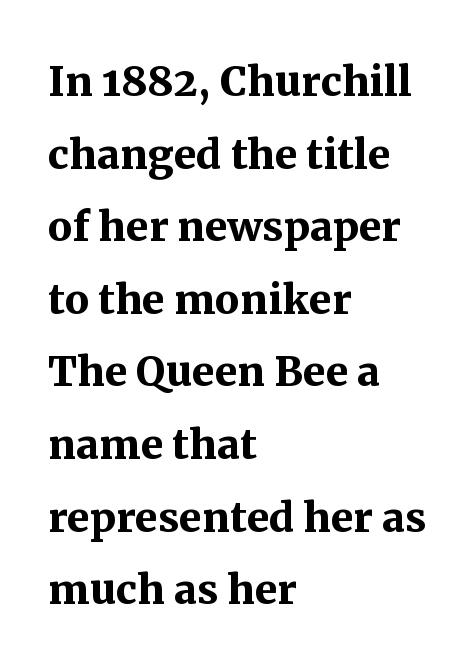
The image shows 55 px semibold serif type, upright; set left-aligned, normal line spacing (1.32x), normal letter spacing, not underlined; medium stroke contrast and a medium x-height.
